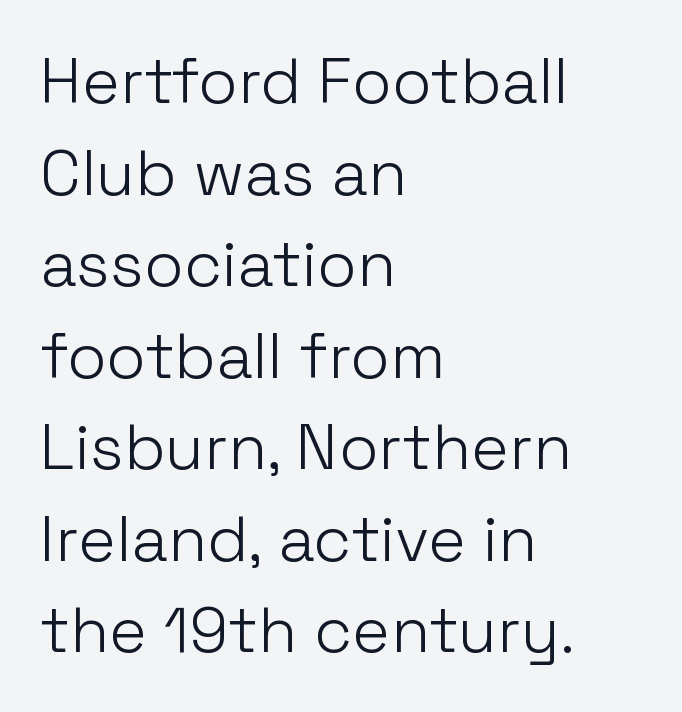
Q: Is the text bold? A: No.
Q: Is the text italic (slanted)? A: No, it is upright.
Q: Is the typeface a serif or a sans-serif typeface? A: Sans-serif.
Q: Is the text underlined? A: No.
Q: How is the paragraph aligned? A: Left-aligned.
Q: Is the spacing between letters normal or unusually wide? A: Normal.
Q: Is the spacing between lines tight, normal or loose? A: Normal.
Q: Width (condensed, normal, or wide)? A: Normal.
Q: Stroke contrast? A: Low.
Q: x-height? A: Medium.
Q: Monospaced? A: No.
